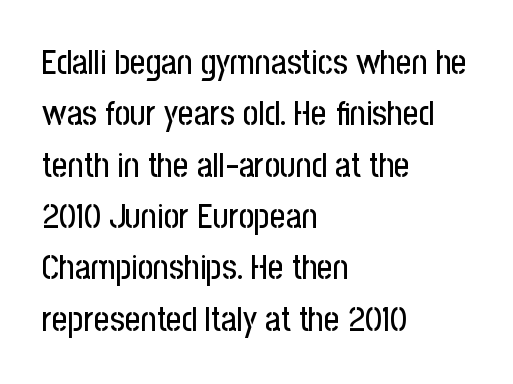
Decoration check: the copy has no underline. Upright lettering throughout. The characters display no serif detailing; their extremities are plain. What stands out about the letter spacing? Nothing — it is the standard amount.
